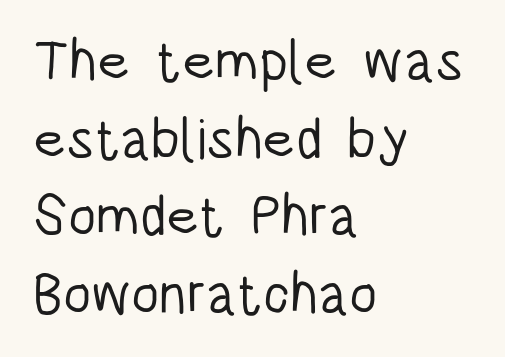
Q: Is the text bold? A: No.
Q: Is the text italic (slanted)? A: No, it is upright.
Q: Is the typeface a serif or a sans-serif typeface? A: Sans-serif.
Q: Is the text underlined? A: No.
Q: How is the paragraph aligned? A: Left-aligned.
Q: Is the spacing between letters normal or unusually wide? A: Normal.
Q: Is the spacing between lines tight, normal or loose? A: Normal.
Q: Width (condensed, normal, or wide)? A: Condensed.
Q: Stroke contrast? A: Low.
Q: x-height? A: Large.
Q: Monospaced? A: No.
